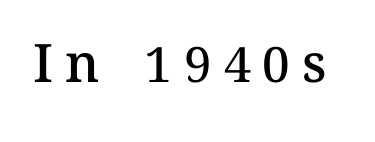
Q: Is the text bold? A: Semi-bold.
Q: Is the text italic (slanted)? A: No, it is upright.
Q: Is the text underlined? A: No.
Q: Is the spacing between letters normal or unusually wide? A: Unusually wide.
Q: Width (condensed, normal, or wide)? A: Normal.
Q: Stroke contrast? A: Medium.
Q: x-height? A: Medium.
Q: Monospaced? A: No.
